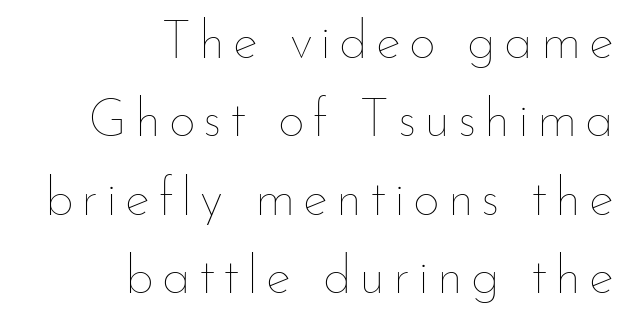
The image shows 53 px thin type, upright; set right-aligned, normal line spacing (1.48x), not underlined; low stroke contrast and a small x-height.
